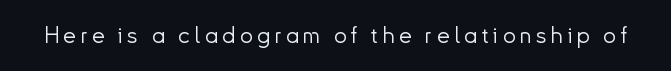
The image shows 23 px text type, upright; set not underlined.
